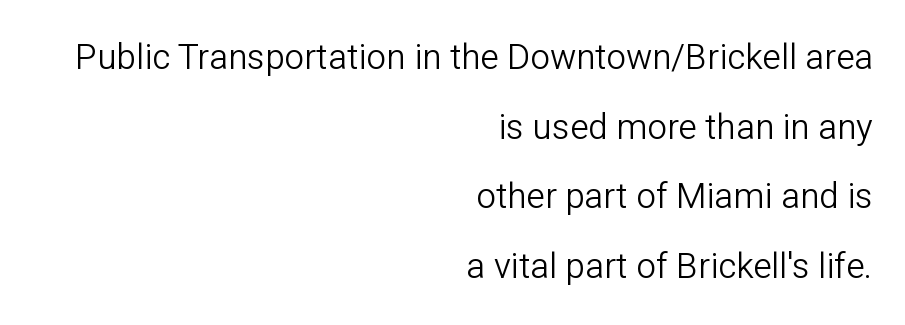
The image shows 35 px light sans-serif type, upright; set right-aligned, loose line spacing (1.99x), normal letter spacing, not underlined; low stroke contrast and a medium x-height.
